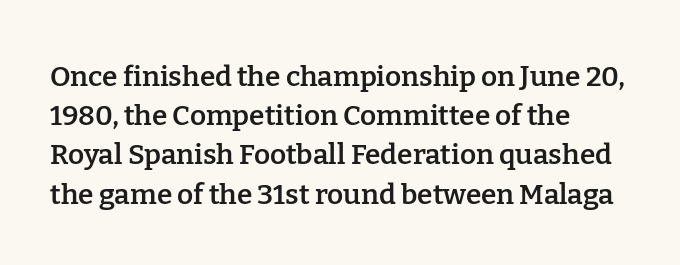
Q: Is the text bold? A: Semi-bold.
Q: Is the text italic (slanted)? A: No, it is upright.
Q: Is the typeface a serif or a sans-serif typeface? A: Serif.
Q: Is the text underlined? A: No.
Q: How is the paragraph aligned? A: Left-aligned.
Q: Is the spacing between letters normal or unusually wide? A: Normal.
Q: Is the spacing between lines tight, normal or loose? A: Normal.
Q: Width (condensed, normal, or wide)? A: Normal.
Q: Stroke contrast? A: Low.
Q: x-height? A: Medium.
Q: Monospaced? A: No.
